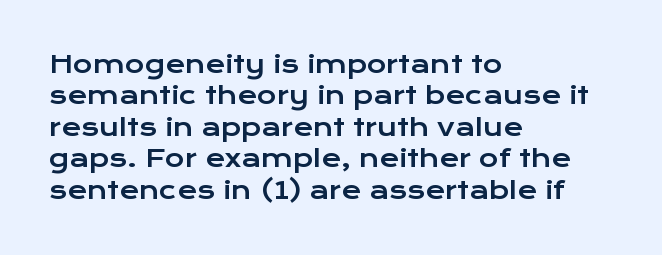
Here the glyphs are tracked normally, forming tight word shapes. Type without underlining. A roman cut, with each character standing at attention. A classic flush-left, rag-right setting is used for this passage.
